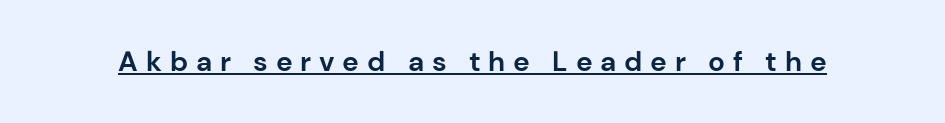
Q: Is the text bold? A: Yes.
Q: Is the text italic (slanted)? A: No, it is upright.
Q: Is the typeface a serif or a sans-serif typeface? A: Sans-serif.
Q: Is the text underlined? A: Yes.
Q: Is the spacing between letters normal or unusually wide? A: Unusually wide.
Q: Width (condensed, normal, or wide)? A: Normal.
Q: Stroke contrast? A: Low.
Q: x-height? A: Medium.
Q: Monospaced? A: No.
